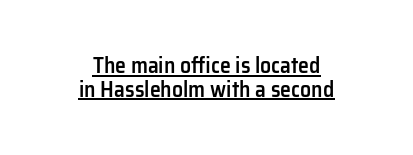
The image shows 22 px text type, upright; set centered, tight line spacing (1.08x), normal letter spacing, underlined.
